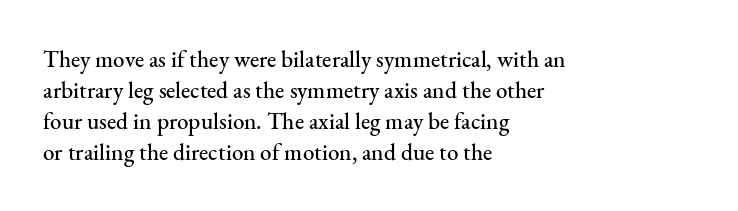
{"italic": "no", "underline": "no", "align": "left", "line_spacing": "normal", "line_spacing_ratio": 1.35, "letter_spacing": "normal", "letter_spacing_em": 0.0, "glyph_px": 23}
